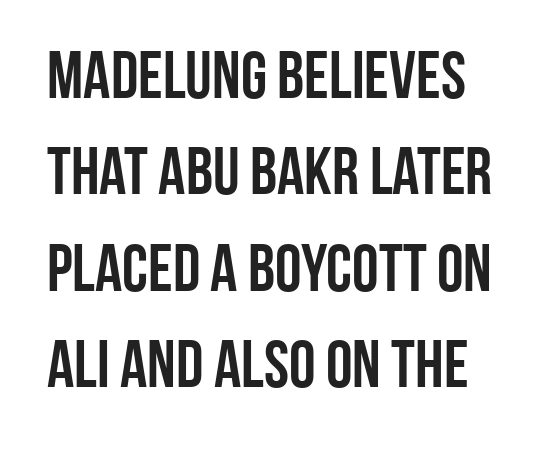
Q: Is the text italic (slanted)? A: No, it is upright.
Q: Is the typeface a serif or a sans-serif typeface? A: Sans-serif.
Q: Is the text underlined? A: No.
Q: Is the spacing between letters normal or unusually wide? A: Normal.
Q: Is the spacing between lines tight, normal or loose? A: Normal.
Q: Width (condensed, normal, or wide)? A: Condensed.
Q: Stroke contrast? A: Low.
Q: x-height? A: Large.
Q: Monospaced? A: No.
